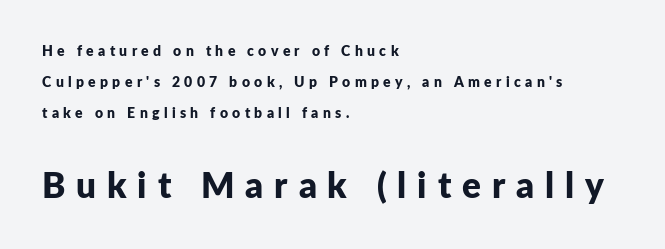
Q: Is the text bold? A: Yes.
Q: Is the text italic (slanted)? A: No, it is upright.
Q: Is the typeface a serif or a sans-serif typeface? A: Sans-serif.
Q: Is the text underlined? A: No.
Q: How is the paragraph aligned? A: Left-aligned.
Q: Is the spacing between letters normal or unusually wide? A: Unusually wide.
Q: Is the spacing between lines tight, normal or loose? A: Loose.
Q: Which block of text is set in a larger size, the first (top) or the second (bottom)? A: The second (bottom) one.
Q: Width (condensed, normal, or wide)? A: Normal.
Q: Stroke contrast? A: Low.
Q: x-height? A: Medium.
Q: Monospaced? A: No.
